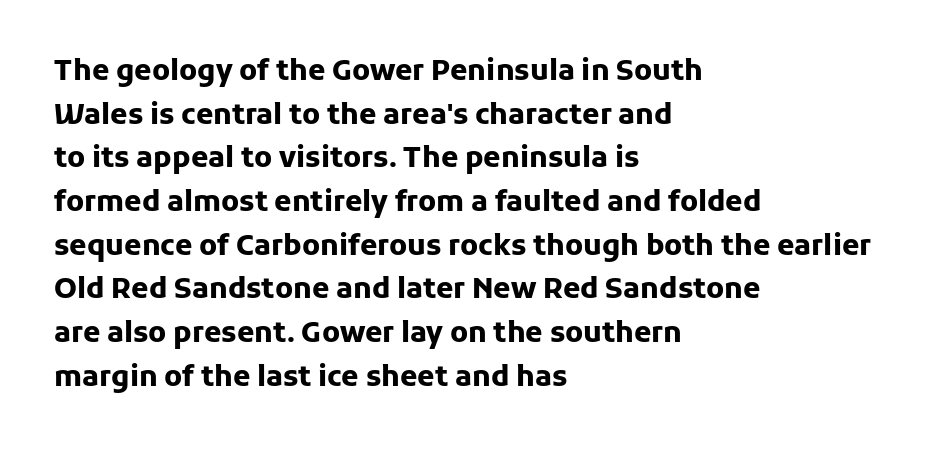
Style check: upright. Is this a fixed-width face? No — the glyphs have proportional, varying widths. These lines are set flush left with a ragged right edge. The space beneath each line is pristine and unruled. Set as a true bold cut, around the 700 mark.
